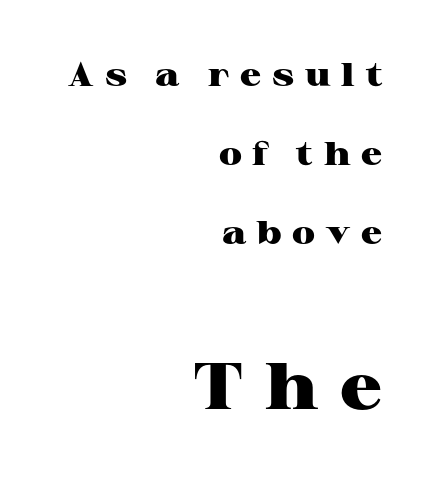
The image shows 66 px heavy, wide serif type, upright; set right-aligned, loose line spacing (2.39x), unusually wide letter spacing (+0.33 em), not underlined; the second (bottom) block is 2.0x larger; high stroke contrast and a medium x-height.
